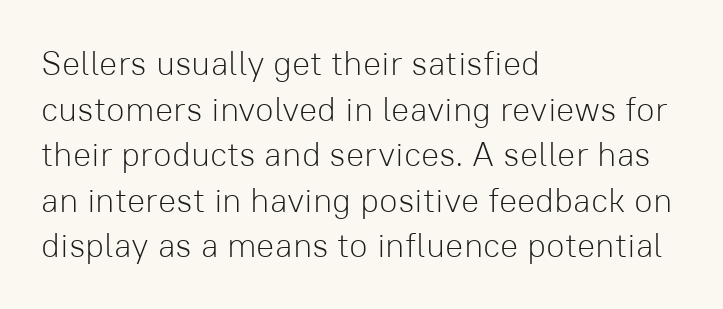
{"serif": "no", "italic": "no", "bold": "no", "weight": "light", "width": "normal", "stroke_contrast": "low", "x_height": "medium", "monospaced": "no", "underline": "no", "align": "left", "line_spacing": "normal", "line_spacing_ratio": 1.34, "letter_spacing": "normal", "letter_spacing_em": 0.0, "glyph_px": 34}
